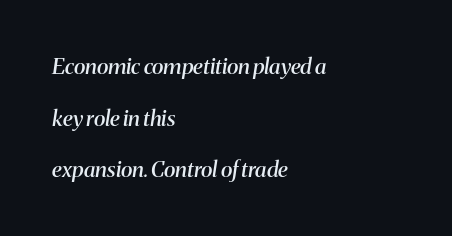
The image shows 22 px text type, italic (leaning right); set left-aligned, loose line spacing (2.35x), normal letter spacing, not underlined.
